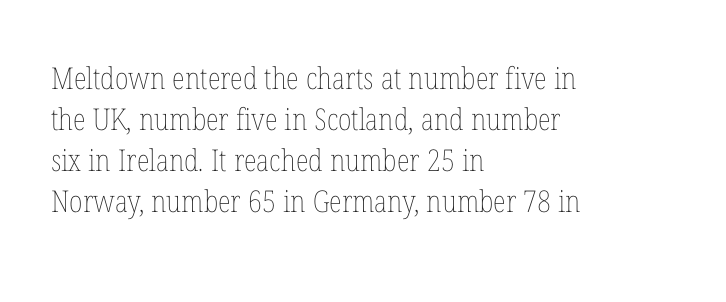
{"italic": "no", "bold": "no", "weight": "thin", "width": "condensed", "stroke_contrast": "low", "x_height": "medium", "monospaced": "no", "underline": "no", "align": "left", "line_spacing": "normal", "line_spacing_ratio": 1.37, "letter_spacing": "normal", "letter_spacing_em": 0.0, "glyph_px": 30}
